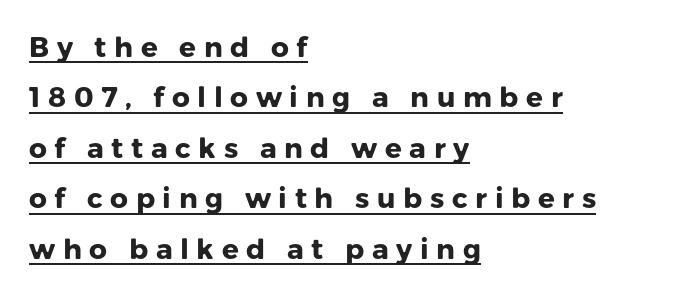
{"serif": "no", "italic": "no", "bold": "yes", "weight": "heavy", "width": "normal", "stroke_contrast": "low", "x_height": "medium", "monospaced": "no", "underline": "yes", "align": "left", "line_spacing_ratio": 1.8, "letter_spacing": "wide", "letter_spacing_em": 0.27, "glyph_px": 28}
